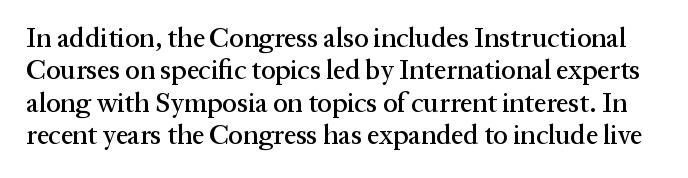
Q: Is the text italic (slanted)? A: No, it is upright.
Q: Is the text underlined? A: No.
Q: Is the spacing between letters normal or unusually wide? A: Normal.
